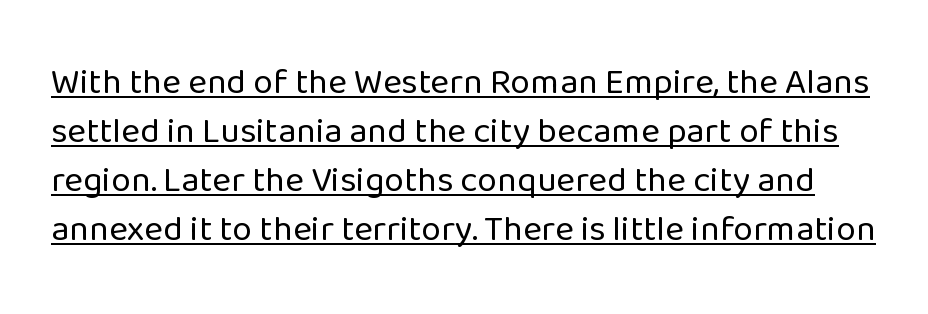
A typesetter would call this zero additional tracking. Does a line run under the words? Yes, clearly. A normal amount of white space separates one row of letters from the next. A typesetter would call this proportional, since set widths differ per character. Check where the strokes stop: nothing finishes them off — pure sans.
